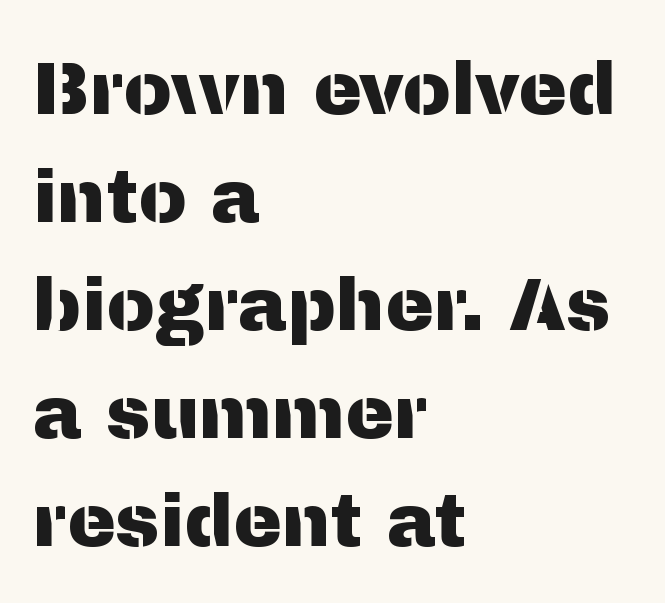
The image shows 73 px sans-serif type, upright; set left-aligned, normal line spacing (1.48x), normal letter spacing, not underlined; medium stroke contrast and a medium x-height.
